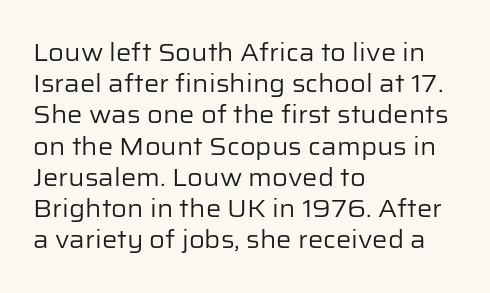
The image shows 24 px text type, upright; set left-aligned, normal line spacing (1.3x), normal letter spacing, not underlined.
